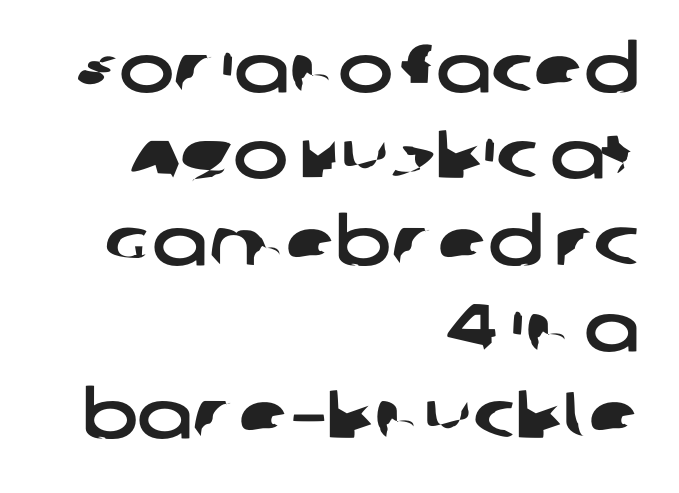
Q: Is the typeface a serif or a sans-serif typeface? A: Sans-serif.
Q: Is the text underlined? A: No.
Q: How is the paragraph aligned? A: Right-aligned.
Q: Is the spacing between letters normal or unusually wide? A: Normal.
Q: Is the spacing between lines tight, normal or loose? A: Normal.
Q: Width (condensed, normal, or wide)? A: Wide.
Q: Stroke contrast? A: Low.
Q: x-height? A: Large.
Q: Monospaced? A: No.
